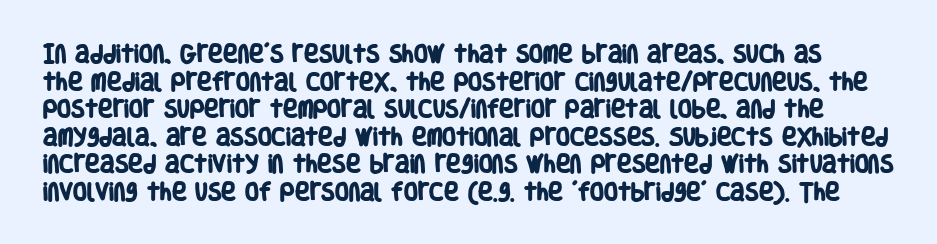
The image shows 20 px bold type; set normal line spacing (1.38x), normal letter spacing, not underlined.
